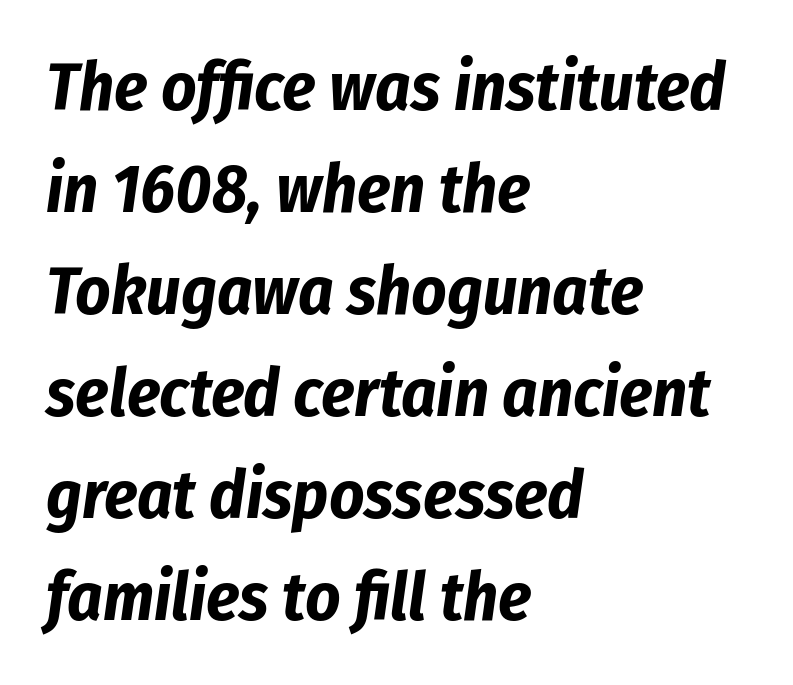
{"italic": "yes", "lean": "right", "slant_degrees": 8, "bold": "yes", "weight": "bold", "width": "condensed", "stroke_contrast": "low", "x_height": "medium", "monospaced": "no", "underline": "no", "align": "left", "line_spacing": "normal", "line_spacing_ratio": 1.5, "letter_spacing": "normal", "letter_spacing_em": 0.0, "glyph_px": 68}
